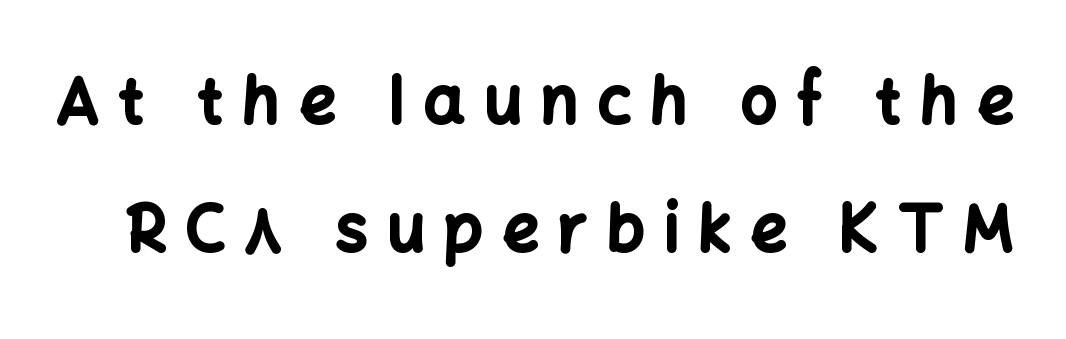
{"serif": "no", "italic": "no", "bold": "yes", "weight": "bold", "width": "normal", "stroke_contrast": "low", "x_height": "medium", "monospaced": "no", "underline": "no", "line_spacing": "loose", "line_spacing_ratio": 2.0, "letter_spacing": "wide", "letter_spacing_em": 0.3, "glyph_px": 64}
